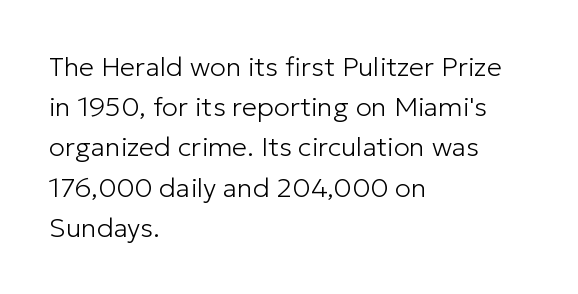
The image shows 27 px text type, upright; set left-aligned, normal line spacing (1.49x), normal letter spacing, not underlined.
